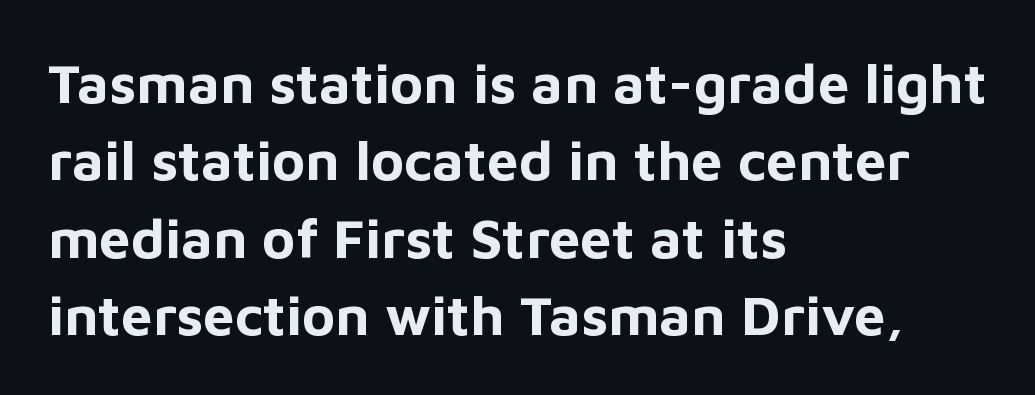
{"serif": "no", "italic": "no", "bold": "yes", "weight": "bold", "width": "normal", "stroke_contrast": "low", "x_height": "medium", "monospaced": "no", "underline": "no", "align": "left", "line_spacing": "normal", "line_spacing_ratio": 1.38, "letter_spacing": "normal", "letter_spacing_em": 0.0, "glyph_px": 56}
